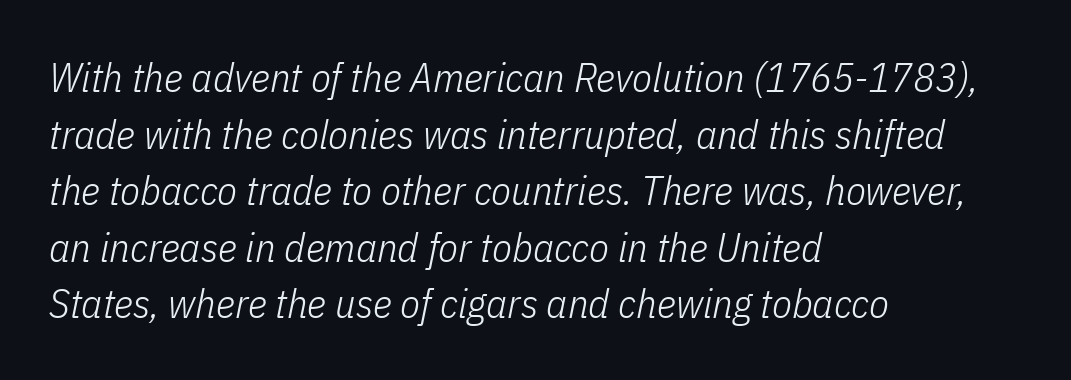
The image shows 41 px light, condensed type, italic (leaning right); set left-aligned, normal line spacing (1.38x), normal letter spacing, not underlined; low stroke contrast and a medium x-height.
